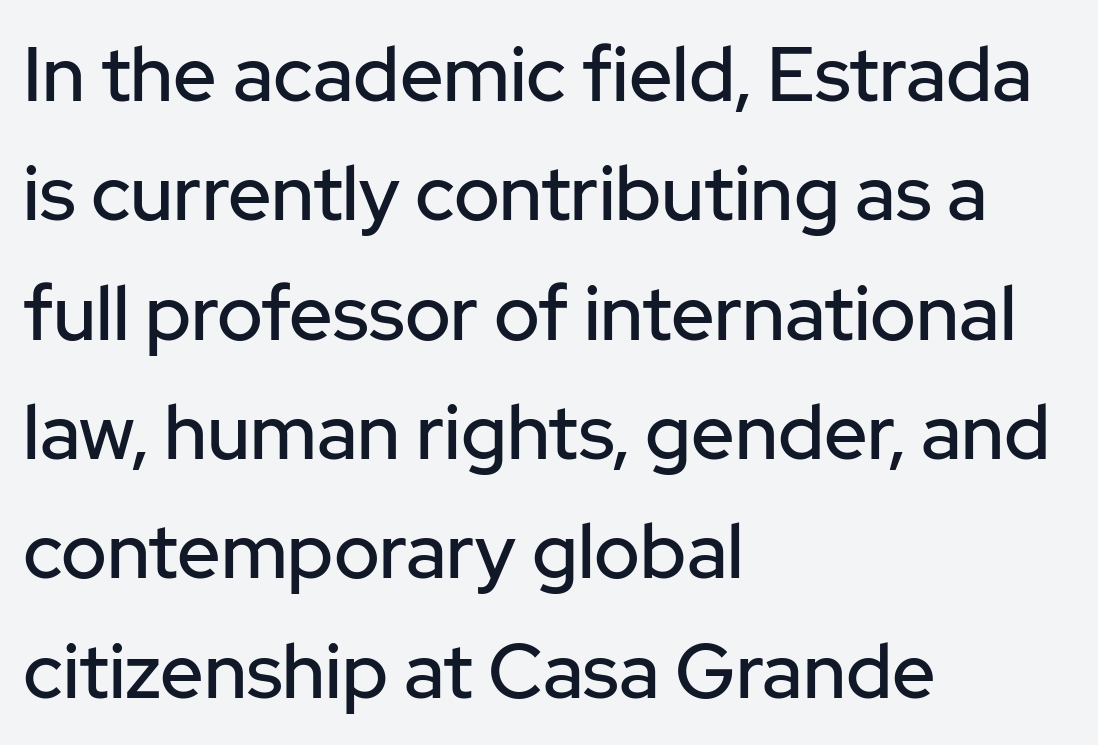
{"serif": "no", "italic": "no", "width": "normal", "stroke_contrast": "low", "x_height": "medium", "monospaced": "no", "underline": "no", "align": "left", "line_spacing": "normal", "line_spacing_ratio": 1.57, "letter_spacing": "normal", "letter_spacing_em": 0.0, "glyph_px": 76}
